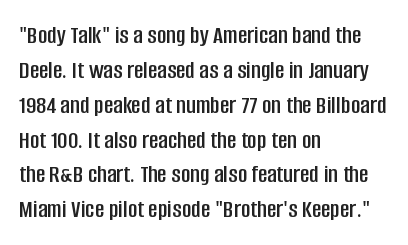
Q: Is the text italic (slanted)? A: No, it is upright.
Q: Is the text underlined? A: No.
Q: How is the paragraph aligned? A: Left-aligned.
Q: Is the spacing between letters normal or unusually wide? A: Normal.
Q: Is the spacing between lines tight, normal or loose? A: Normal.
